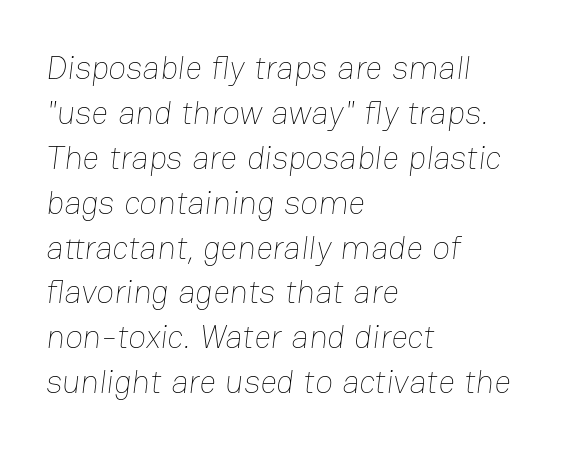
{"bold": "no", "weight": "thin", "width": "normal", "stroke_contrast": "low", "x_height": "medium", "monospaced": "no", "underline": "no", "align": "left", "line_spacing": "normal", "line_spacing_ratio": 1.36, "letter_spacing": "normal", "letter_spacing_em": 0.0, "glyph_px": 33}
